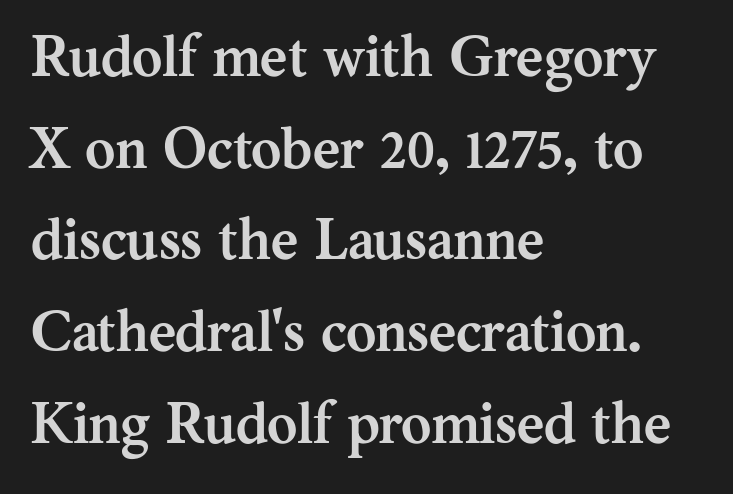
Q: Is the text bold? A: Yes.
Q: Is the text italic (slanted)? A: No, it is upright.
Q: Is the typeface a serif or a sans-serif typeface? A: Serif.
Q: Is the text underlined? A: No.
Q: How is the paragraph aligned? A: Left-aligned.
Q: Is the spacing between letters normal or unusually wide? A: Normal.
Q: Is the spacing between lines tight, normal or loose? A: Normal.
Q: Width (condensed, normal, or wide)? A: Normal.
Q: Stroke contrast? A: Medium.
Q: x-height? A: Medium.
Q: Monospaced? A: No.
